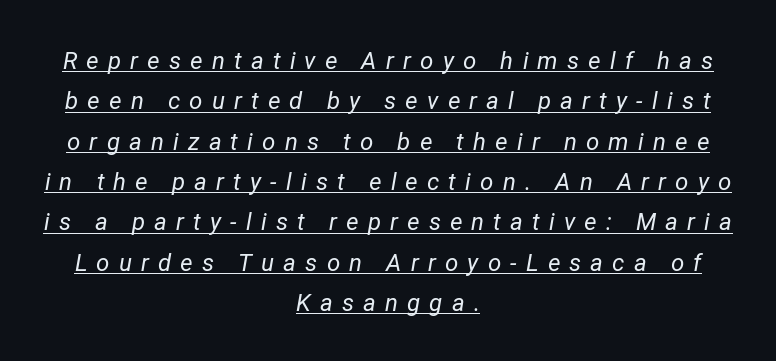
Letters have the restrained weight of plain body copy at most. Check the space under the baseline: a stroke is drawn there. Slanted lettering throughout. Vertically, the passage feels balanced, rows spaced as you'd expect.
